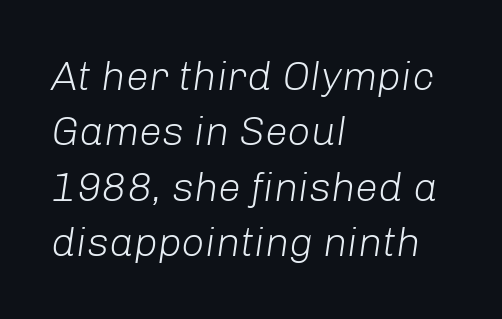
The image shows 41 px light type, italic (leaning right); set left-aligned, normal line spacing (1.35x), normal letter spacing, not underlined; low stroke contrast and a medium x-height.
